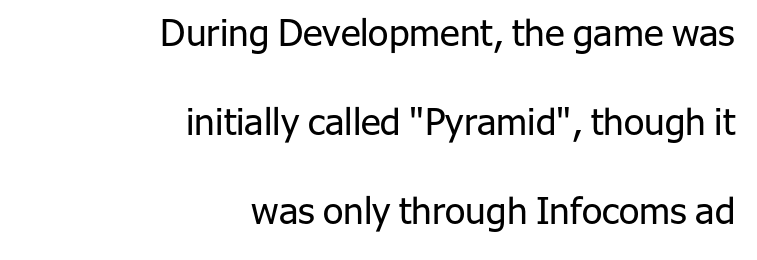
Q: Is the text bold? A: No.
Q: Is the text italic (slanted)? A: No, it is upright.
Q: Is the typeface a serif or a sans-serif typeface? A: Sans-serif.
Q: Is the text underlined? A: No.
Q: How is the paragraph aligned? A: Right-aligned.
Q: Is the spacing between letters normal or unusually wide? A: Normal.
Q: Is the spacing between lines tight, normal or loose? A: Loose.
Q: Width (condensed, normal, or wide)? A: Normal.
Q: Stroke contrast? A: Low.
Q: x-height? A: Medium.
Q: Monospaced? A: No.
